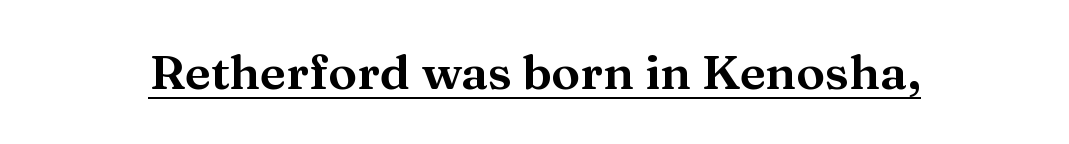
The image shows 48 px wide serif type, upright; set normal letter spacing, underlined; medium stroke contrast and a medium x-height.
